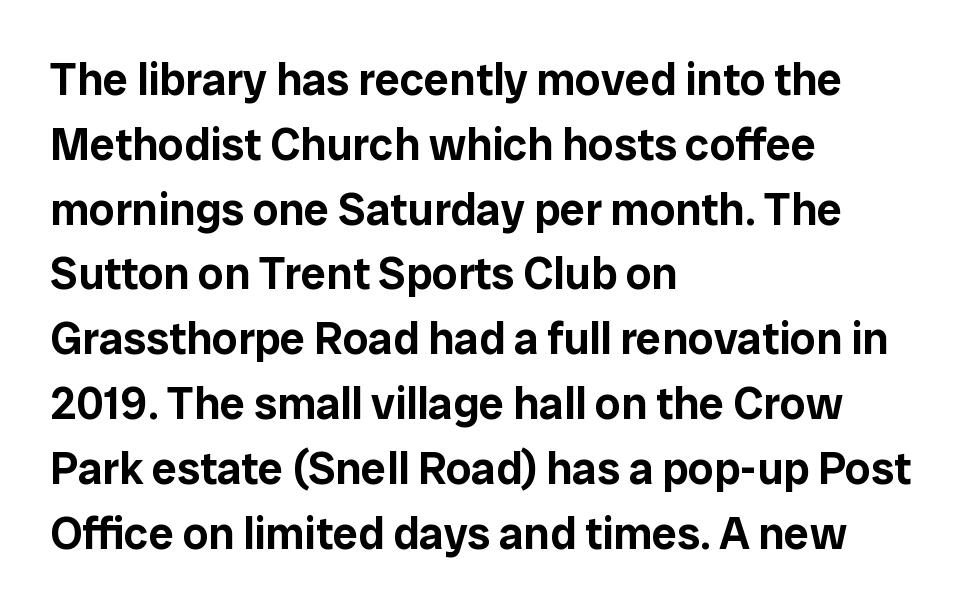
These lines are composed in type without serifs. Letter spacing: default. Lines of text with bare space underneath. A classic flush-left, rag-right setting is used for this passage.
